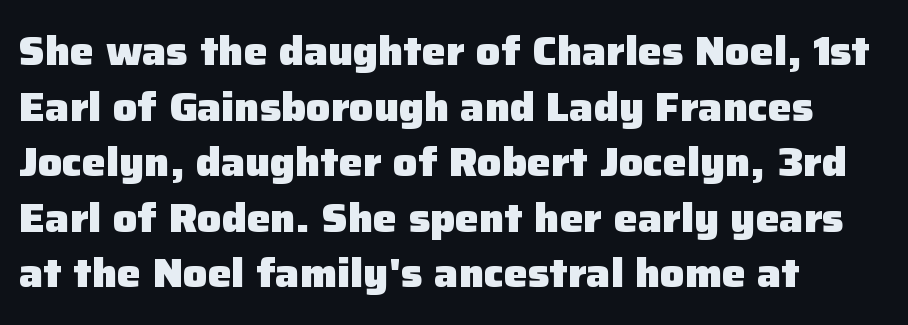
{"serif": "no", "italic": "no", "bold": "yes", "weight": "heavy", "width": "normal", "stroke_contrast": "low", "x_height": "medium", "monospaced": "no", "underline": "no", "align": "left", "line_spacing": "normal", "line_spacing_ratio": 1.39, "letter_spacing": "normal", "letter_spacing_em": 0.0, "glyph_px": 40}
